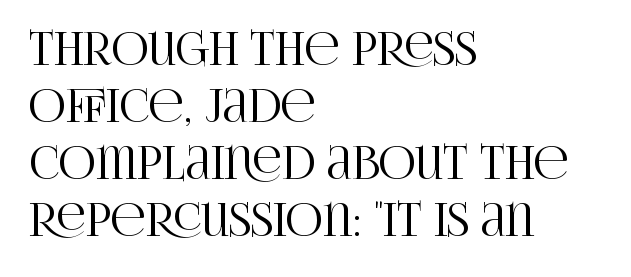
{"serif": "yes", "italic": "no", "width": "condensed", "stroke_contrast": "high", "x_height": "large", "monospaced": "no", "underline": "no", "align": "left", "line_spacing_ratio": 1.24, "letter_spacing": "normal", "letter_spacing_em": 0.0, "glyph_px": 46}
